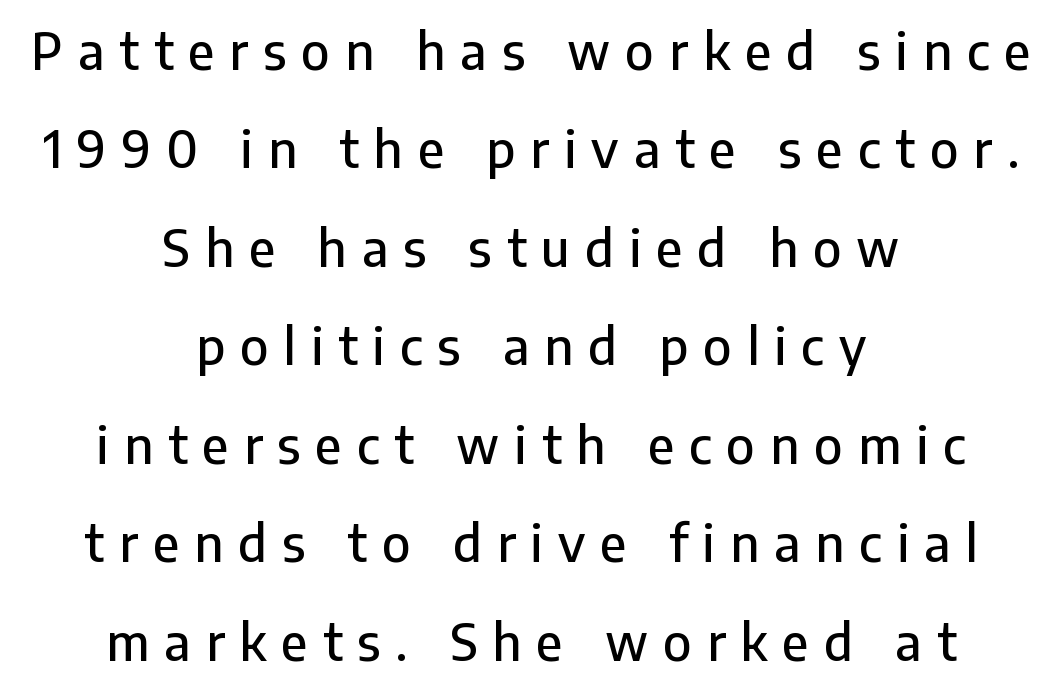
Q: Is the text italic (slanted)? A: No, it is upright.
Q: Is the typeface a serif or a sans-serif typeface? A: Sans-serif.
Q: Is the text underlined? A: No.
Q: How is the paragraph aligned? A: Centered.
Q: Is the spacing between letters normal or unusually wide? A: Unusually wide.
Q: Is the spacing between lines tight, normal or loose? A: Loose.
Q: Width (condensed, normal, or wide)? A: Normal.
Q: Stroke contrast? A: Low.
Q: x-height? A: Medium.
Q: Monospaced? A: No.
